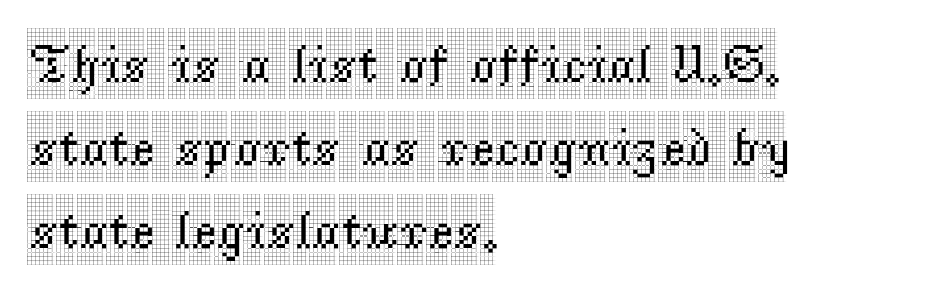
Q: Is the text italic (slanted)? A: No, it is upright.
Q: Is the typeface a serif or a sans-serif typeface? A: Serif.
Q: Is the text underlined? A: No.
Q: How is the paragraph aligned? A: Left-aligned.
Q: Is the spacing between letters normal or unusually wide? A: Normal.
Q: Is the spacing between lines tight, normal or loose? A: Normal.
Q: Width (condensed, normal, or wide)? A: Condensed.
Q: x-height? A: Large.
Q: Monospaced? A: No.
